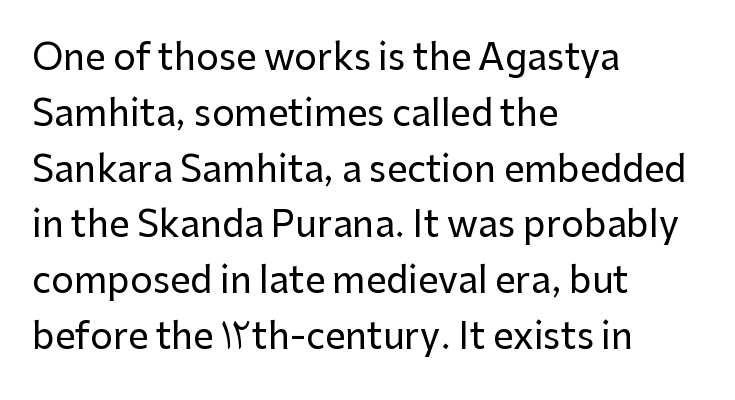
{"serif": "no", "italic": "no", "width": "normal", "stroke_contrast": "low", "x_height": "medium", "monospaced": "no", "underline": "no", "align": "left", "line_spacing": "normal", "line_spacing_ratio": 1.55, "letter_spacing": "normal", "letter_spacing_em": 0.0, "glyph_px": 36}
